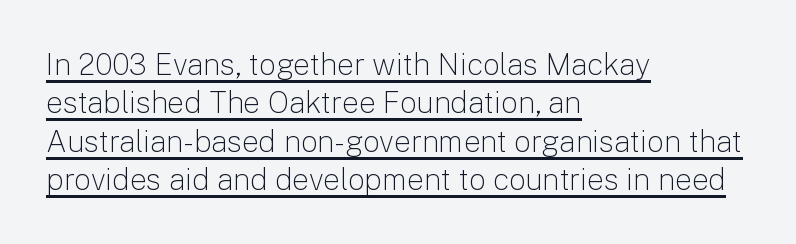
What stands out about the letter spacing? Nothing — it is the standard amount. Looks like regular typesetting: each glyph gets only the width it needs. These lines are composed in type without serifs. This is underlined copy, the kind a proofreader might mark for attention. These lines stack with their left ends in a neat column.
